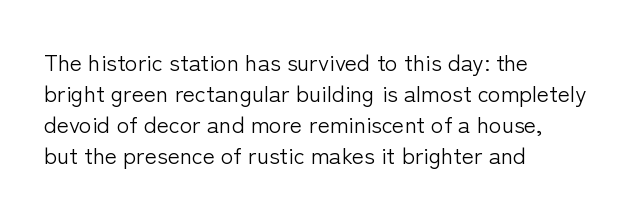
The image shows 23 px text type, upright; set left-aligned, normal line spacing (1.35x), normal letter spacing, not underlined.
